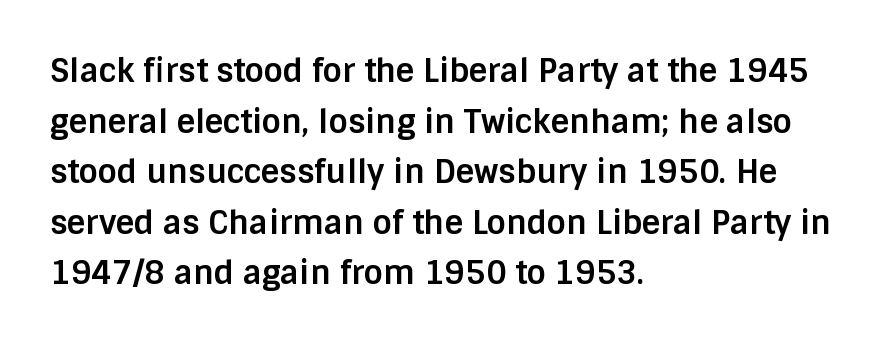
{"serif": "no", "italic": "no", "bold": "yes", "weight": "bold", "width": "normal", "stroke_contrast": "low", "x_height": "large", "monospaced": "no", "underline": "no", "align": "left", "line_spacing": "normal", "line_spacing_ratio": 1.58, "letter_spacing": "normal", "letter_spacing_em": 0.0, "glyph_px": 32}
